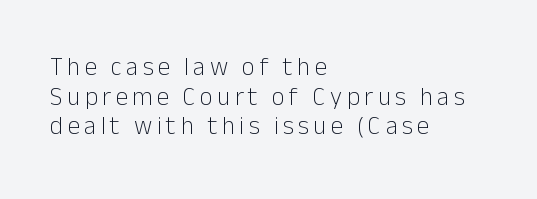
Vertical stems look standard width or narrower in stroke. This rendering features lettering with no underline. Layout note: lines flush left. The font's upright variant was chosen for this text.
